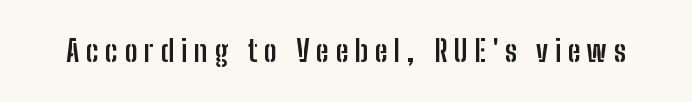
{"serif": "no", "italic": "no", "bold": "yes", "weight": "semibold", "width": "condensed", "stroke_contrast": "low", "x_height": "medium", "monospaced": "no", "underline": "no", "letter_spacing": "wide", "letter_spacing_em": 0.23, "glyph_px": 29}
